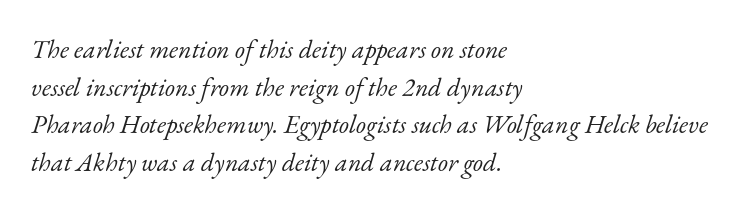
The image shows 26 px text type, italic (leaning right); set left-aligned, normal line spacing (1.45x), normal letter spacing, not underlined.
